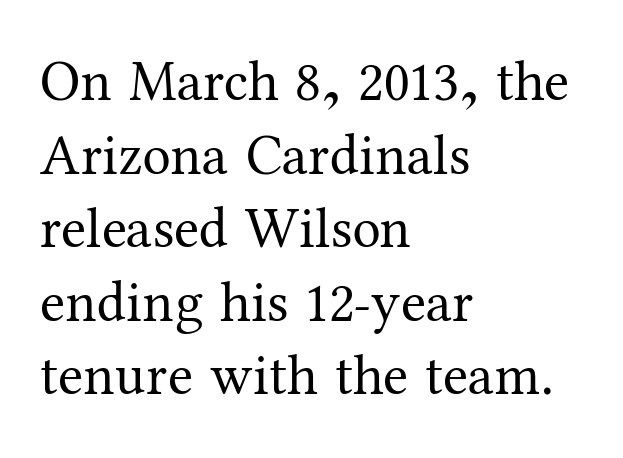
{"serif": "yes", "italic": "no", "bold": "no", "weight": "regular", "width": "normal", "stroke_contrast": "medium", "x_height": "medium", "monospaced": "no", "underline": "no", "align": "left", "line_spacing": "normal", "line_spacing_ratio": 1.29, "letter_spacing": "normal", "letter_spacing_em": 0.0, "glyph_px": 57}
